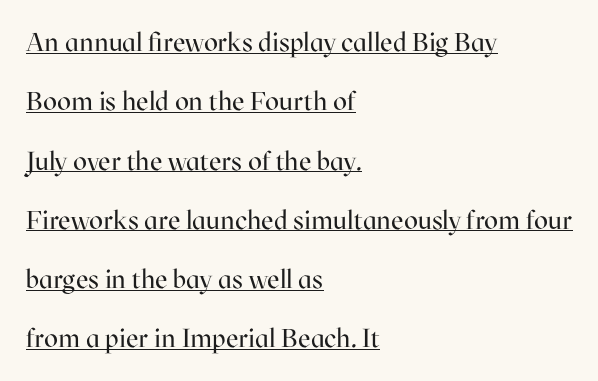
Q: Is the text bold? A: No.
Q: Is the text italic (slanted)? A: No, it is upright.
Q: Is the text underlined? A: Yes.
Q: How is the paragraph aligned? A: Left-aligned.
Q: Is the spacing between letters normal or unusually wide? A: Normal.
Q: Is the spacing between lines tight, normal or loose? A: Loose.
